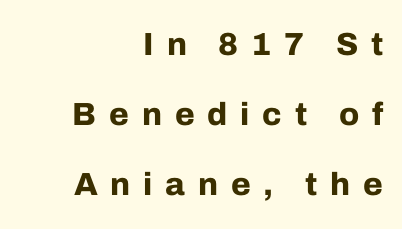
Short note: letters widely spaced. The rendering uses natural spacing where letterforms have individual widths. The rag falls on the left side of this text block. These lines were composed using upright roman letters. A great deal of white space separates one row of letters from the next.
